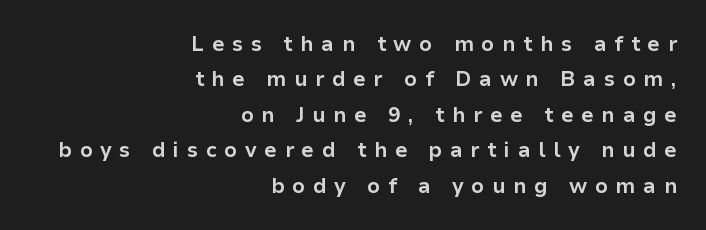
The image shows 21 px bold type, upright; set right-aligned, normal line spacing (1.69x), unusually wide letter spacing (+0.36 em), not underlined.
